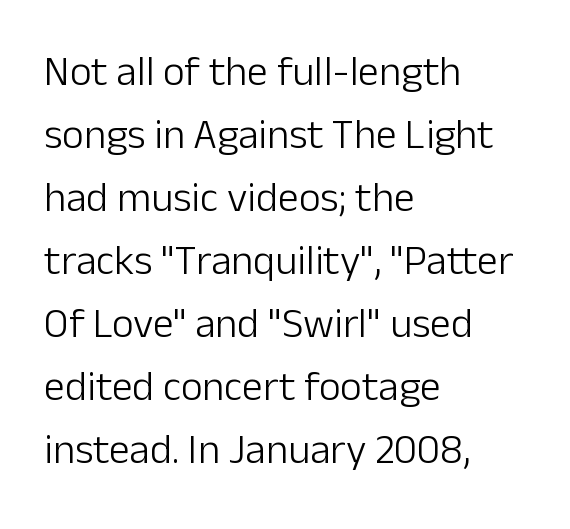
{"serif": "no", "italic": "no", "bold": "no", "weight": "light", "width": "normal", "stroke_contrast": "low", "x_height": "medium", "monospaced": "no", "underline": "no", "align": "left", "line_spacing": "normal", "line_spacing_ratio": 1.5, "letter_spacing": "normal", "letter_spacing_em": 0.0, "glyph_px": 42}
